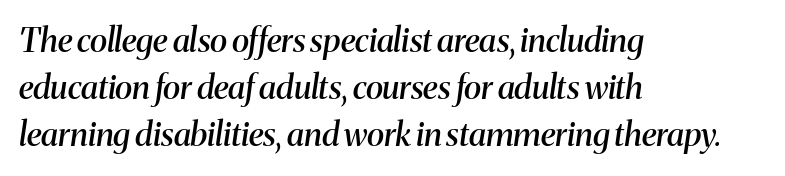
Q: Is the text bold? A: Semi-bold.
Q: Is the text italic (slanted)? A: Yes, it leans right by about 8 degrees.
Q: Is the typeface a serif or a sans-serif typeface? A: Serif.
Q: Is the text underlined? A: No.
Q: How is the paragraph aligned? A: Left-aligned.
Q: Is the spacing between letters normal or unusually wide? A: Normal.
Q: Is the spacing between lines tight, normal or loose? A: Normal.
Q: Width (condensed, normal, or wide)? A: Normal.
Q: Stroke contrast? A: Medium.
Q: x-height? A: Medium.
Q: Monospaced? A: No.
